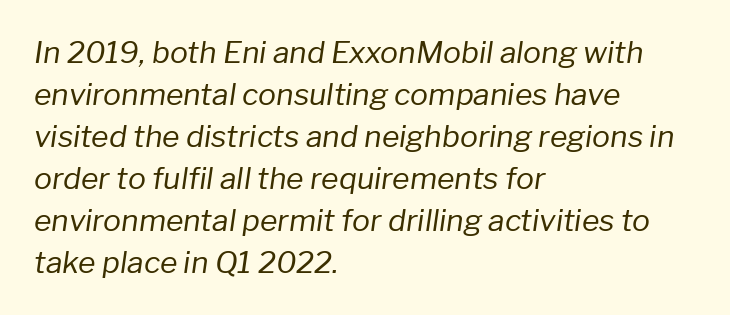
Between one letter and the next there's only the usual sliver of space. These lines are set flush left with a ragged right edge. This is oblique type, the kind used for emphasis or titles. Each letter keeps its own natural width here, so spacing adapts to shape. Bare-footed words on every line. The characters are drawn with everyday or finer stroke widths.
